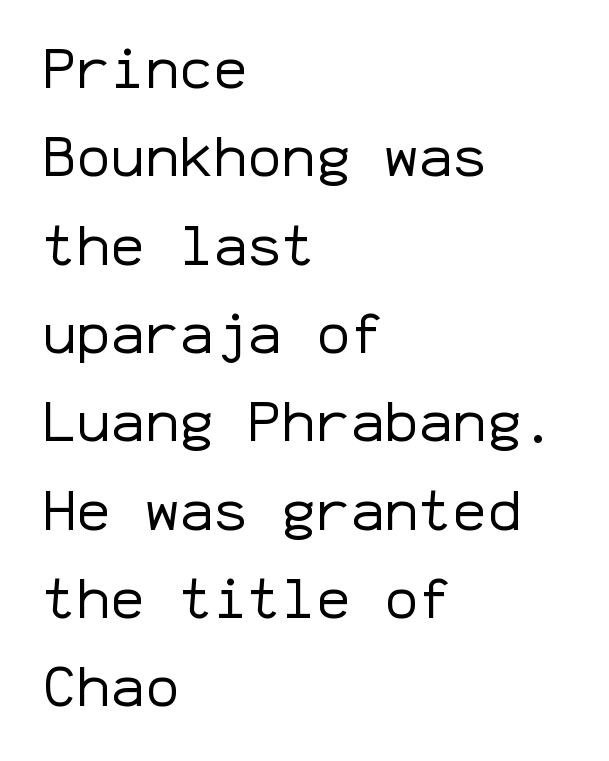
{"serif": "no", "italic": "no", "bold": "no", "weight": "regular", "width": "normal", "stroke_contrast": "low", "x_height": "medium", "monospaced": "yes", "underline": "no", "align": "left", "line_spacing": "normal", "line_spacing_ratio": 1.55, "letter_spacing": "normal", "letter_spacing_em": 0.0, "glyph_px": 57}
